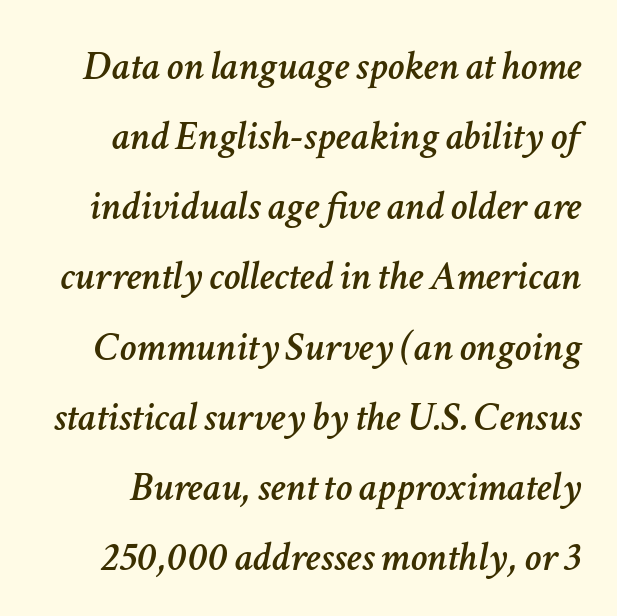
Q: Is the text italic (slanted)? A: Yes, it leans right by about 11 degrees.
Q: Is the text underlined? A: No.
Q: Is the spacing between letters normal or unusually wide? A: Normal.
Q: Is the spacing between lines tight, normal or loose? A: Normal.
Q: Width (condensed, normal, or wide)? A: Normal.
Q: Stroke contrast? A: Low.
Q: x-height? A: Medium.
Q: Monospaced? A: No.
